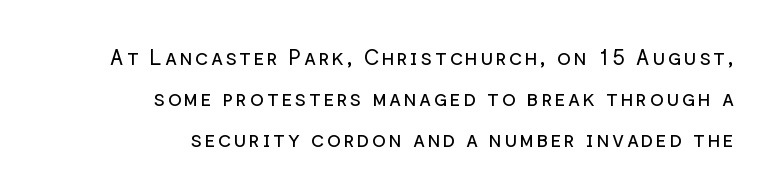
{"italic": "no", "bold": "no", "underline": "no", "align": "right", "line_spacing": "loose", "line_spacing_ratio": 1.95, "glyph_px": 21}
